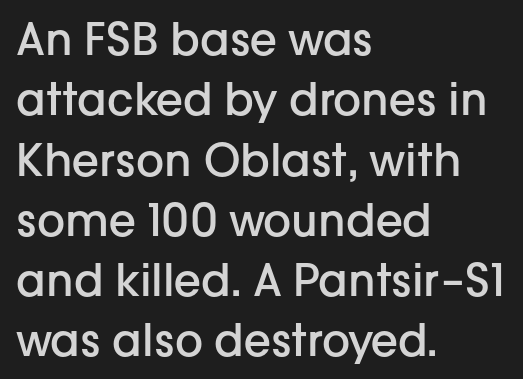
Q: Is the text bold? A: Semi-bold.
Q: Is the text italic (slanted)? A: No, it is upright.
Q: Is the typeface a serif or a sans-serif typeface? A: Sans-serif.
Q: Is the text underlined? A: No.
Q: How is the paragraph aligned? A: Left-aligned.
Q: Is the spacing between letters normal or unusually wide? A: Normal.
Q: Is the spacing between lines tight, normal or loose? A: Normal.
Q: Width (condensed, normal, or wide)? A: Normal.
Q: Stroke contrast? A: Low.
Q: x-height? A: Medium.
Q: Monospaced? A: No.
